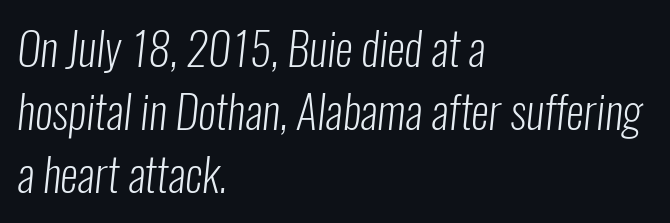
The image shows 45 px light, condensed sans-serif type; set left-aligned, normal line spacing (1.4x), normal letter spacing, not underlined; low stroke contrast and a medium x-height.
